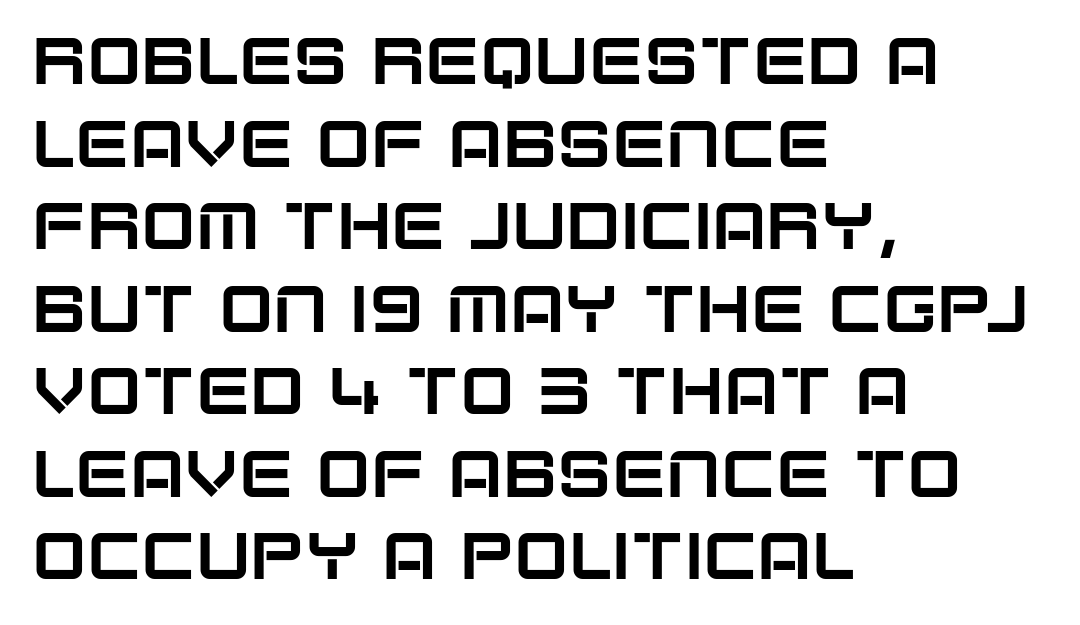
The image shows 65 px sans-serif type, upright; set left-aligned, normal line spacing (1.27x), normal letter spacing, not underlined; low stroke contrast and a large x-height.
